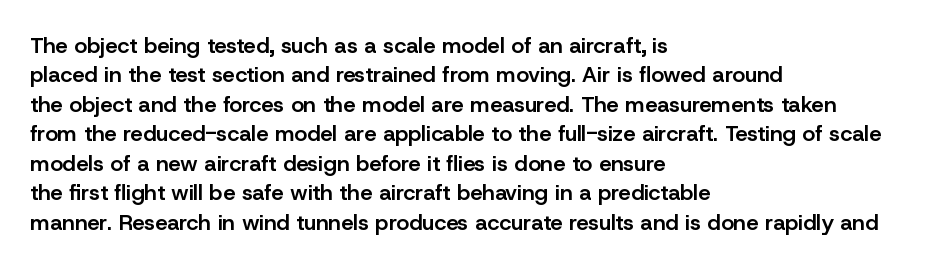
Q: Is the text bold? A: Semi-bold.
Q: Is the text italic (slanted)? A: No, it is upright.
Q: Is the text underlined? A: No.
Q: How is the paragraph aligned? A: Left-aligned.
Q: Is the spacing between letters normal or unusually wide? A: Normal.
Q: Is the spacing between lines tight, normal or loose? A: Normal.
